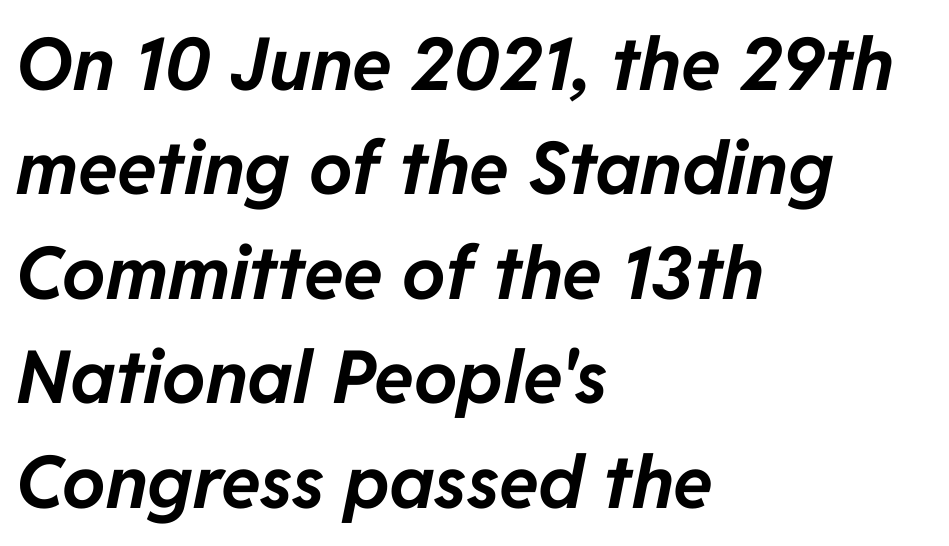
{"italic": "yes", "lean": "right", "slant_degrees": 11, "bold": "yes", "weight": "bold", "width": "normal", "stroke_contrast": "low", "x_height": "medium", "monospaced": "no", "underline": "no", "align": "left", "line_spacing": "normal", "line_spacing_ratio": 1.43, "letter_spacing": "normal", "letter_spacing_em": 0.0, "glyph_px": 73}
